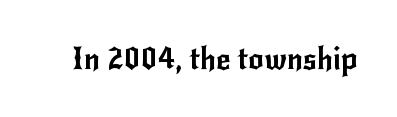
Are there feet on the stems? There aren't — it's a sans. Beneath every word, the page is bare. The type sits square on the baseline with zero lean. No extra tracking has been applied to these lines. Do the characters align in a grid? No, the font is proportional.
